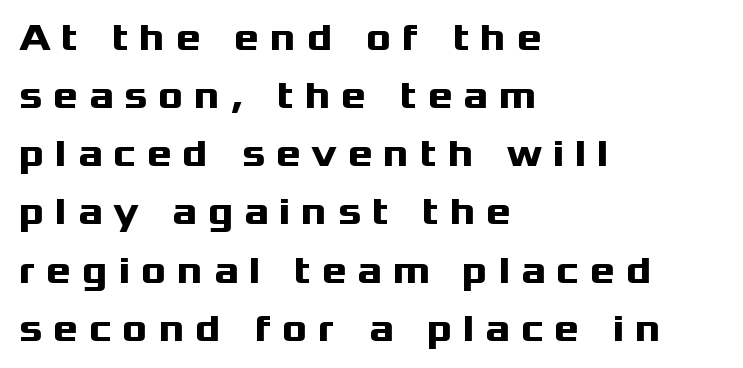
Every stem runs plumb, perpendicular to the baseline. Looks like regular typesetting: each glyph gets only the width it needs. These lines carry a lot of weight — the face is fully bold. These lines are composed in type without serifs. In terms of letterspacing, this is a distinctly airy, spread setting. The gap between lines stays unmarked.
